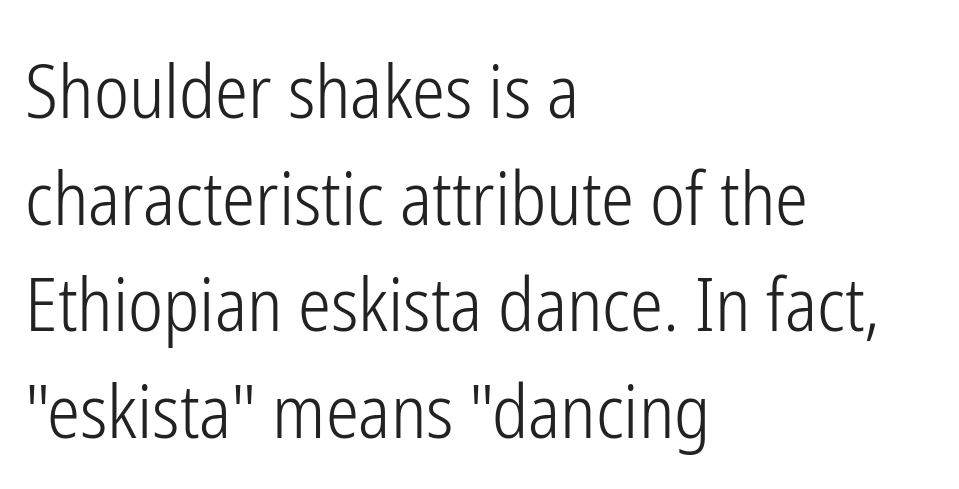
The image shows 74 px light, condensed sans-serif type, upright; set left-aligned, normal line spacing (1.44x), normal letter spacing, not underlined; low stroke contrast and a medium x-height.
